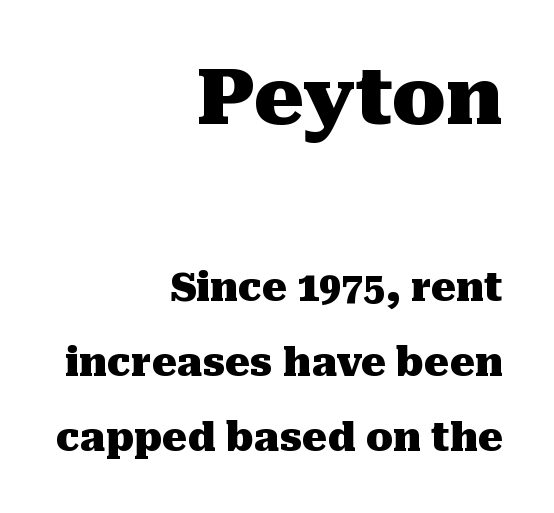
Reading down the column, the eye jumps a long way to each next line. This sample is right-justified, so line beginnings fall wherever the words allow. Glyph-to-glyph distance matches everyday printed text. The typeface chosen for these lines features serifs. These two chunks differ in scale, with the top chunk taking the larger measure. Do the characters align in a grid? No, the font is proportional.
